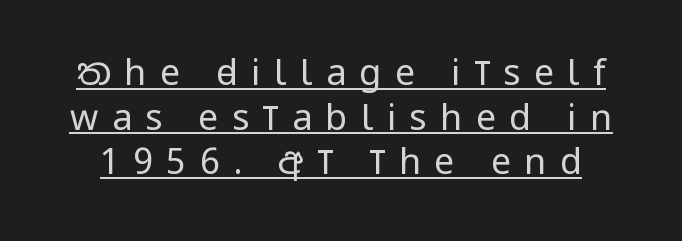
Q: Is the text bold? A: No.
Q: Is the text italic (slanted)? A: No, it is upright.
Q: Is the typeface a serif or a sans-serif typeface? A: Sans-serif.
Q: Is the text underlined? A: Yes.
Q: Is the spacing between letters normal or unusually wide? A: Unusually wide.
Q: Width (condensed, normal, or wide)? A: Condensed.
Q: Stroke contrast? A: Low.
Q: x-height? A: Large.
Q: Monospaced? A: No.
